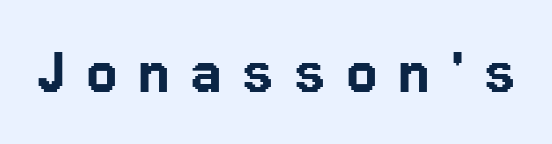
{"serif": "no", "italic": "no", "width": "normal", "stroke_contrast": "low", "x_height": "medium", "monospaced": "no", "underline": "no", "letter_spacing": "wide", "letter_spacing_em": 0.29, "glyph_px": 71}
